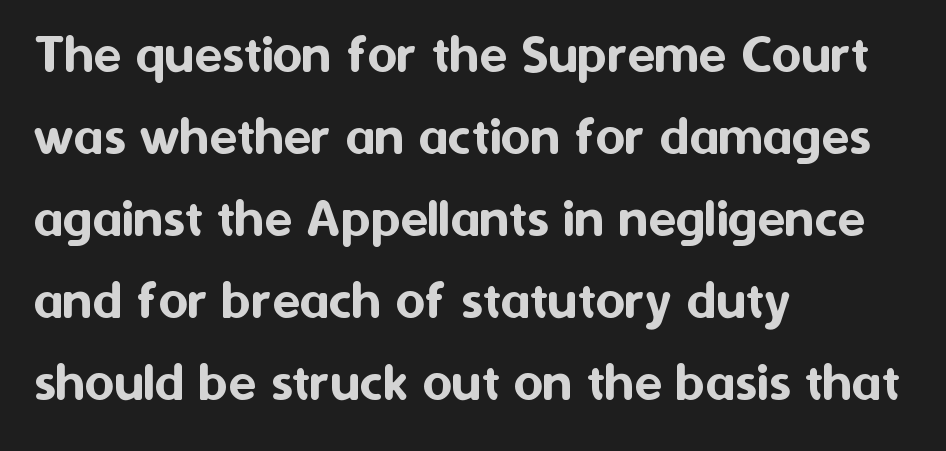
The image shows 57 px sans-serif type, upright; set left-aligned, normal line spacing (1.44x), normal letter spacing, not underlined; medium stroke contrast and a medium x-height.
